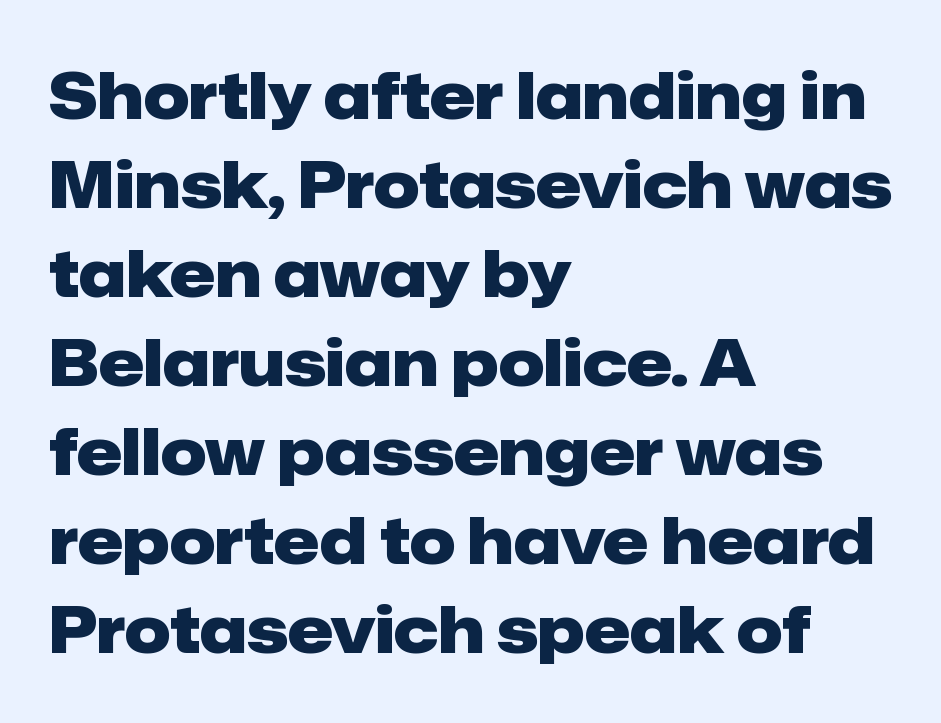
Q: Is the text bold? A: Yes.
Q: Is the text italic (slanted)? A: No, it is upright.
Q: Is the typeface a serif or a sans-serif typeface? A: Sans-serif.
Q: Is the text underlined? A: No.
Q: How is the paragraph aligned? A: Left-aligned.
Q: Is the spacing between letters normal or unusually wide? A: Normal.
Q: Is the spacing between lines tight, normal or loose? A: Normal.
Q: Width (condensed, normal, or wide)? A: Normal.
Q: Stroke contrast? A: Low.
Q: x-height? A: Medium.
Q: Monospaced? A: No.
